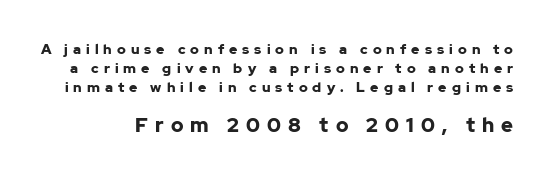
Regarding leading, the lines here are spaced in the standard way. Anything drawn beneath the words? Only blank space. Loose tracking; the words dissolve into strings of separated letters. The second block has been scaled up relative to the first.
